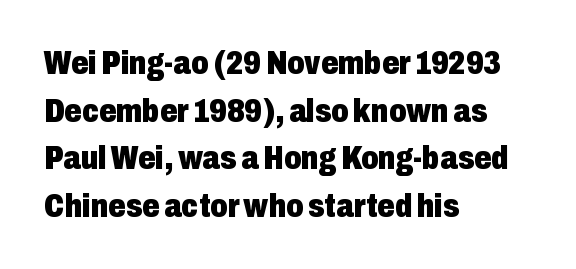
The image shows 34 px heavy, condensed sans-serif type, upright; set left-aligned, normal line spacing (1.4x), normal letter spacing, not underlined; low stroke contrast and a medium x-height.
